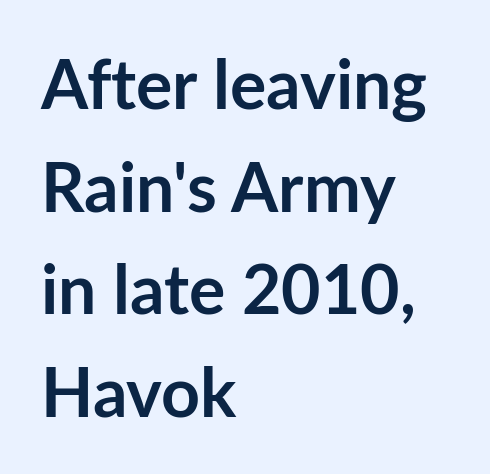
{"serif": "no", "italic": "no", "bold": "yes", "weight": "semibold", "width": "normal", "stroke_contrast": "low", "x_height": "medium", "monospaced": "no", "underline": "no", "align": "left", "line_spacing": "normal", "line_spacing_ratio": 1.51, "letter_spacing": "normal", "letter_spacing_em": 0.0, "glyph_px": 68}
